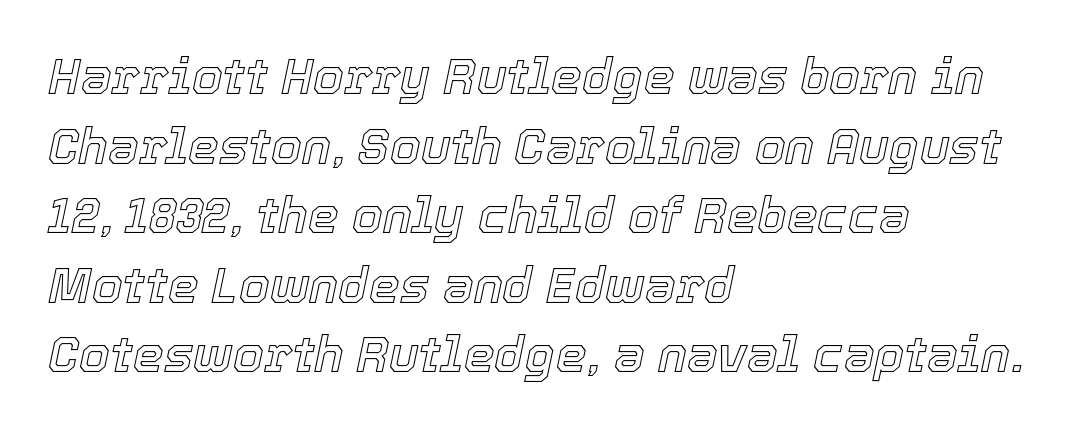
The image shows 49 px text type, italic (leaning right); set left-aligned, normal line spacing (1.42x), normal letter spacing, not underlined; a medium x-height.
